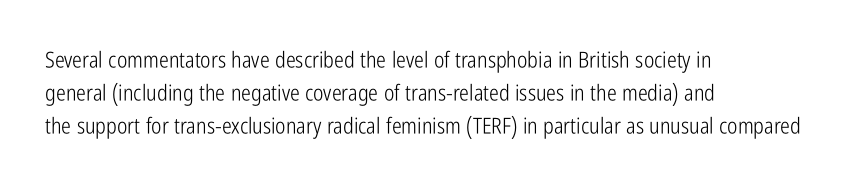
Q: Is the text bold? A: No.
Q: Is the text italic (slanted)? A: No, it is upright.
Q: Is the text underlined? A: No.
Q: How is the paragraph aligned? A: Left-aligned.
Q: Is the spacing between letters normal or unusually wide? A: Normal.
Q: Is the spacing between lines tight, normal or loose? A: Normal.
